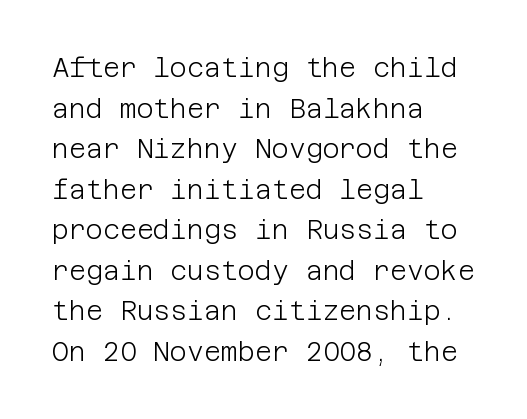
The image shows 26 px text type, upright; set left-aligned, normal line spacing (1.56x), normal letter spacing, not underlined.
